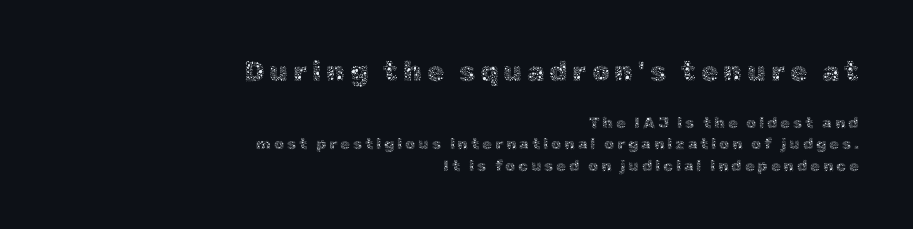
Q: Is the text bold? A: No.
Q: Is the text italic (slanted)? A: No, it is upright.
Q: Is the text underlined? A: No.
Q: How is the paragraph aligned? A: Right-aligned.
Q: Is the spacing between lines tight, normal or loose? A: Normal.
Q: Which block of text is set in a larger size, the first (top) or the second (bottom)? A: The first (top) one.
Q: Width (condensed, normal, or wide)? A: Normal.
Q: x-height? A: Medium.
Q: Monospaced? A: No.
